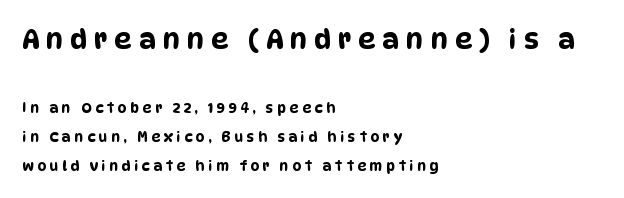
{"underline": "no", "align": "left", "line_spacing": "loose", "line_spacing_ratio": 2.07, "letter_spacing": "wide", "letter_spacing_em": 0.26, "larger_block": "first", "size_ratio": 1.93, "glyph_px": 27}
